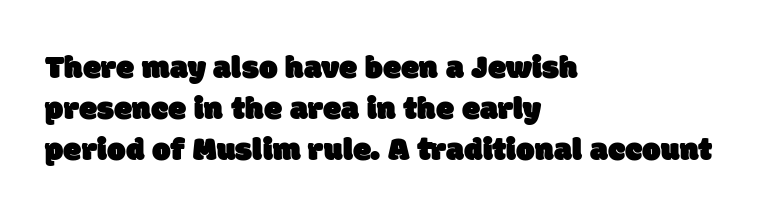
No feet cap the strokes, marking this as sans-serif type. The rows are spaced the way most documents space them. The letters advance in unequal steps, a hallmark of proportional type. The baseline area is clear.
